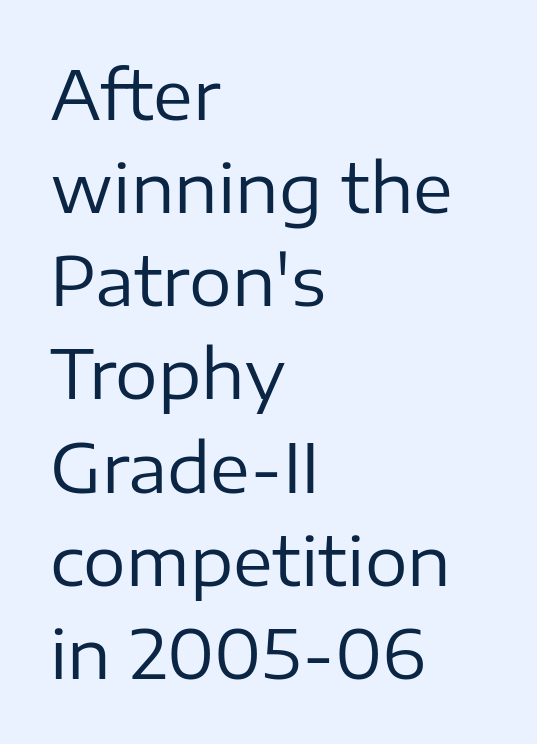
Q: Is the text bold? A: No.
Q: Is the text italic (slanted)? A: No, it is upright.
Q: Is the typeface a serif or a sans-serif typeface? A: Sans-serif.
Q: Is the text underlined? A: No.
Q: How is the paragraph aligned? A: Left-aligned.
Q: Is the spacing between letters normal or unusually wide? A: Normal.
Q: Is the spacing between lines tight, normal or loose? A: Normal.
Q: Width (condensed, normal, or wide)? A: Normal.
Q: Stroke contrast? A: Low.
Q: x-height? A: Medium.
Q: Monospaced? A: No.
